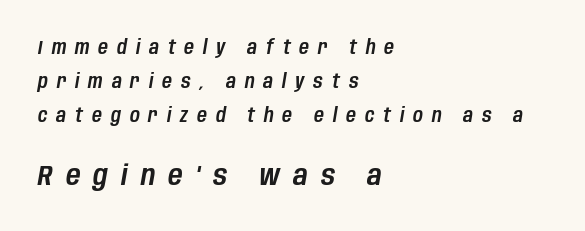
Size contrast runs from small at the top to large at the bottom. The face used here has a pronounced slope to its letters. Left-aligned paragraph, ragged on the right. Underline: absent.
